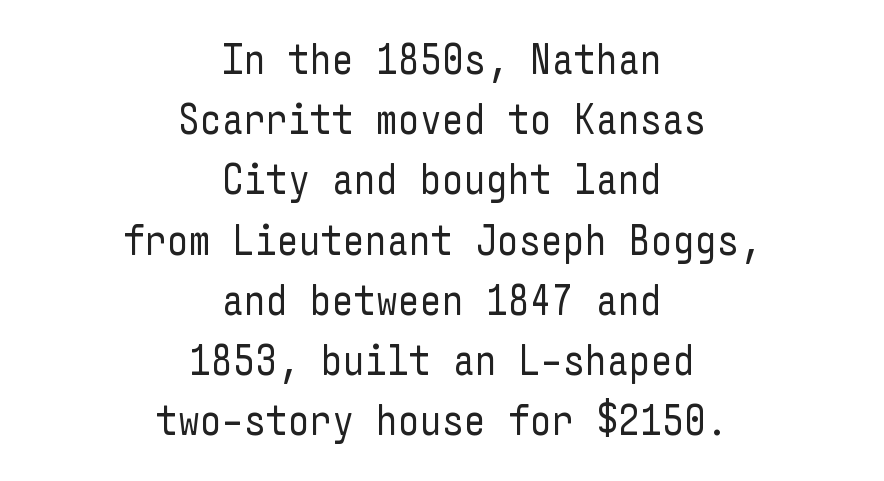
The characters are drawn with everyday or finer stroke widths. Anything drawn beneath the words? Only blank space. Students, note that the glyphs here touch the page at normal intervals. Ordinary non-slanted type is in use. The passage shown is typeset with a sans-serif family.
